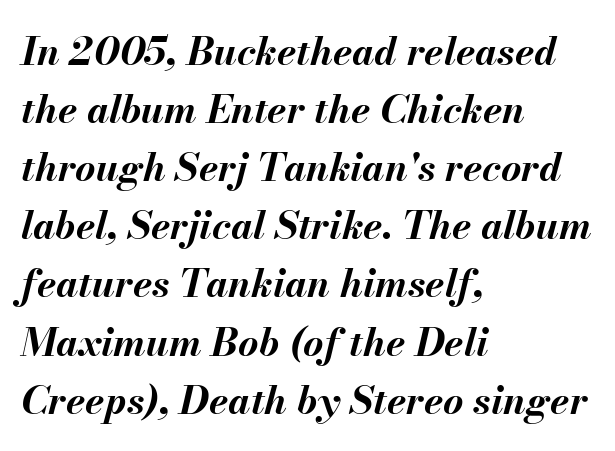
The image shows 39 px bold type, italic (leaning right); set left-aligned, normal line spacing (1.49x), normal letter spacing, not underlined; medium stroke contrast and a small x-height.
